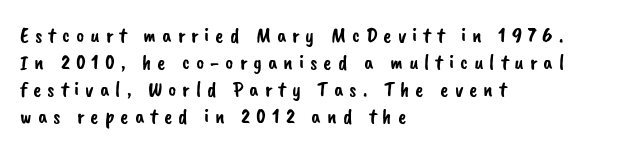
{"underline": "no", "align": "left", "line_spacing_ratio": 1.22, "letter_spacing": "wide", "letter_spacing_em": 0.27, "glyph_px": 22}
